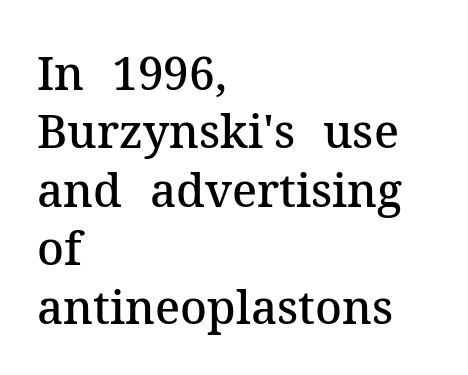
{"serif": "yes", "italic": "no", "bold": "semi", "weight": "semibold", "width": "normal", "stroke_contrast": "medium", "x_height": "medium", "monospaced": "no", "underline": "no", "align": "left", "line_spacing": "normal", "line_spacing_ratio": 1.27, "letter_spacing": "normal", "letter_spacing_em": 0.0, "glyph_px": 46}
